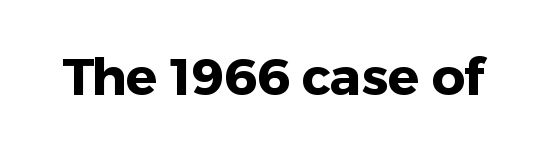
Plain, unruled lines of type. Proportional: the letters do not fall into vertical columns. Note: no serifs on the glyphs. How are the letters spaced? Ordinarily, with no added tracking. In terms of posture, this sample is upright. Thick stems and heavy bowls — unmistakably bold.
